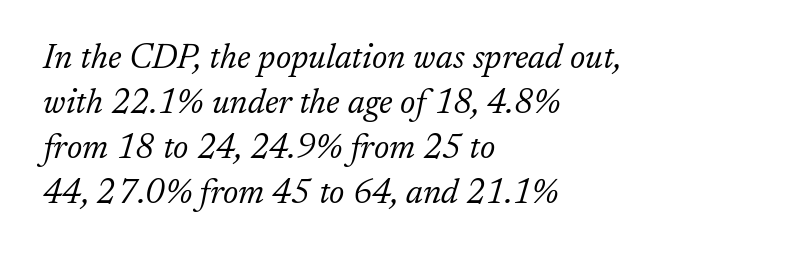
The image shows 34 px light serif type, italic (leaning right); set left-aligned, normal line spacing (1.32x), normal letter spacing, not underlined; low stroke contrast and a medium x-height.
